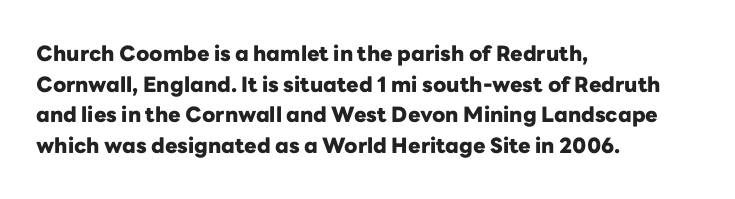
{"italic": "no", "bold": "yes", "underline": "no", "align": "left", "line_spacing": "normal", "line_spacing_ratio": 1.46, "letter_spacing": "normal", "letter_spacing_em": 0.0, "glyph_px": 21}
